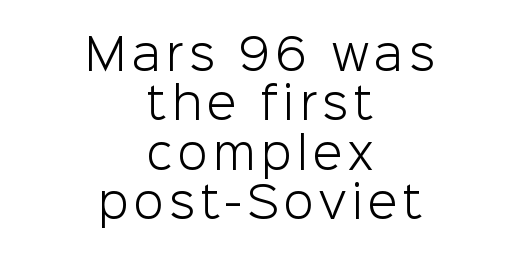
{"serif": "no", "italic": "no", "bold": "no", "weight": "light", "width": "normal", "stroke_contrast": "low", "x_height": "medium", "monospaced": "no", "underline": "no", "align": "center", "line_spacing": "tight", "line_spacing_ratio": 1.15, "glyph_px": 43}
